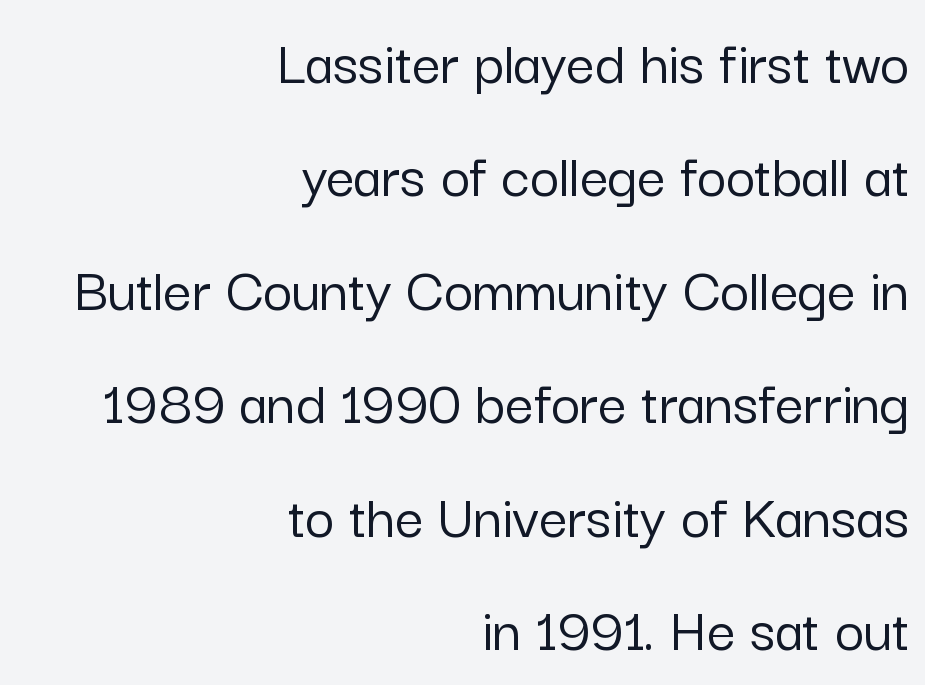
{"serif": "no", "italic": "no", "width": "normal", "stroke_contrast": "low", "x_height": "medium", "monospaced": "no", "underline": "no", "align": "right", "line_spacing_ratio": 1.8, "letter_spacing": "normal", "letter_spacing_em": 0.0, "glyph_px": 63}
